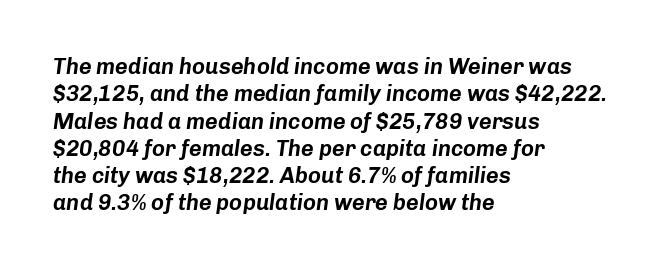
The image shows 22 px text type, italic (leaning right); set left-aligned, line spacing 1.24x, normal letter spacing, not underlined.
